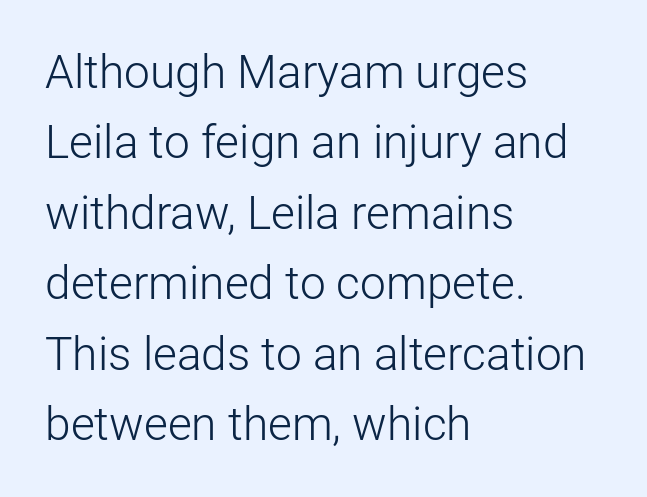
Line spacing here is normal. Weight: regular or lighter. Rendered with straight, roman letterforms. Look at the tracking — it's just the regular setting, nothing added. The space directly below the letters is spotless.
